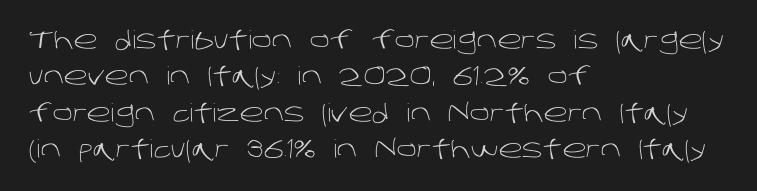
Q: Is the text bold? A: No.
Q: Is the text underlined? A: No.
Q: How is the paragraph aligned? A: Left-aligned.
Q: Is the spacing between letters normal or unusually wide? A: Normal.
Q: Is the spacing between lines tight, normal or loose? A: Normal.
